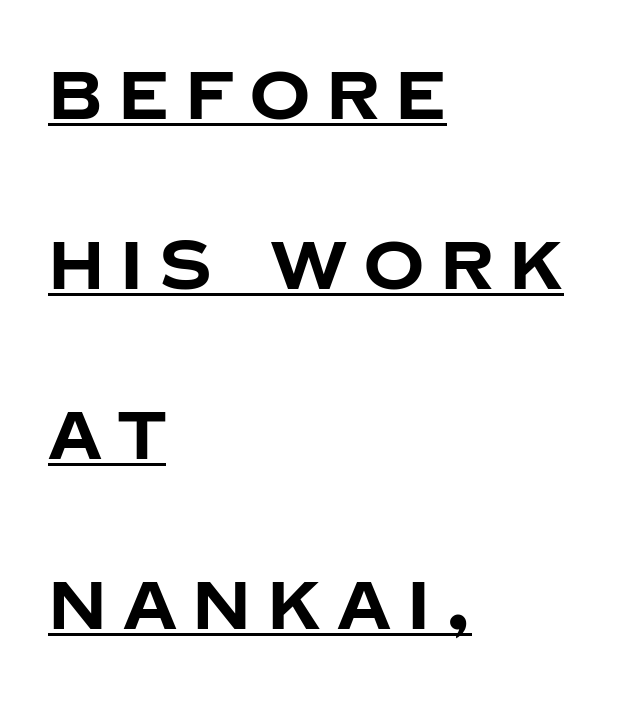
Notice the wide empty band between every row — that's loose leading. Unlike a traditional serif, this face leaves its strokes unadorned. Where is the straight margin? On the left. Style check: upright. Looks like regular typesetting: each glyph gets only the width it needs. You could only call the tracking loose — the letters float apart.
